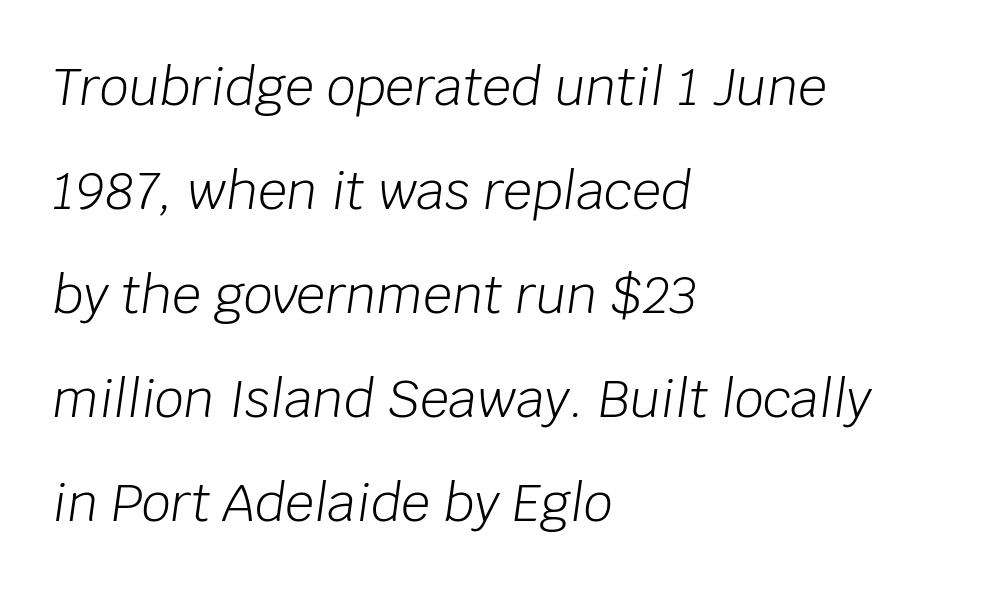
{"italic": "yes", "lean": "right", "slant_degrees": 8, "bold": "no", "weight": "light", "width": "normal", "stroke_contrast": "low", "x_height": "large", "monospaced": "no", "underline": "no", "align": "left", "line_spacing": "loose", "line_spacing_ratio": 2.04, "letter_spacing": "normal", "letter_spacing_em": 0.0, "glyph_px": 51}
